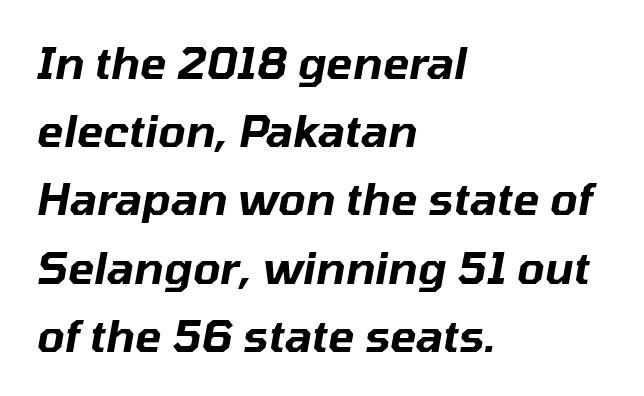
Compared with typical paragraphs, the rows here are spaced about the same. Descenders hang freely into open space. Short note: letters normally spaced. The paragraph shown leans on its left margin. The rendering applies a slant to the glyphs.
